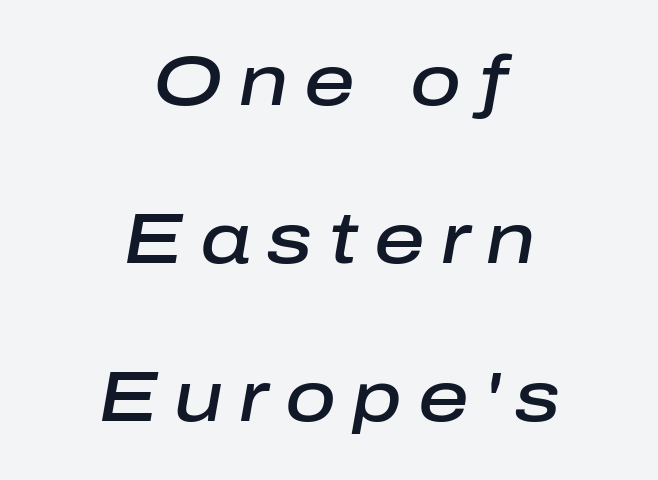
The image shows 70 px semibold type, italic (leaning right); set centered, loose line spacing (2.26x), unusually wide letter spacing (+0.23 em), not underlined; low stroke contrast and a medium x-height.
